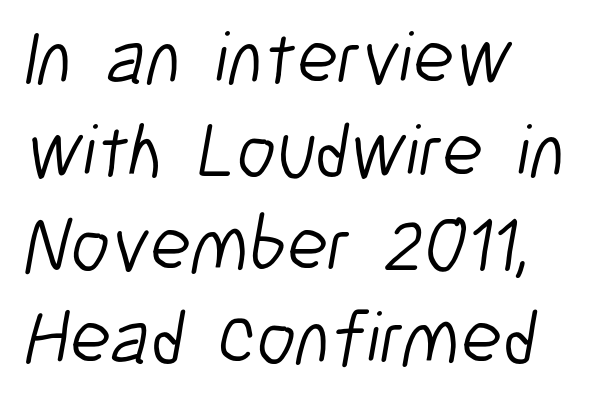
The image shows 76 px light, condensed sans-serif type; set left-aligned, line spacing 1.23x, normal letter spacing, not underlined; low stroke contrast and a medium x-height.
